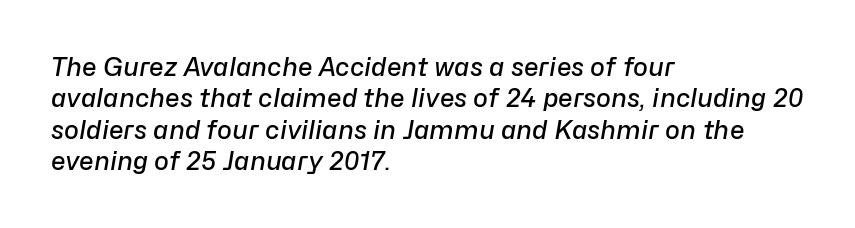
Q: Is the text bold? A: Semi-bold.
Q: Is the text italic (slanted)? A: Yes, it leans right by about 10 degrees.
Q: Is the text underlined? A: No.
Q: How is the paragraph aligned? A: Left-aligned.
Q: Is the spacing between letters normal or unusually wide? A: Normal.
Q: Is the spacing between lines tight, normal or loose? A: Normal.
